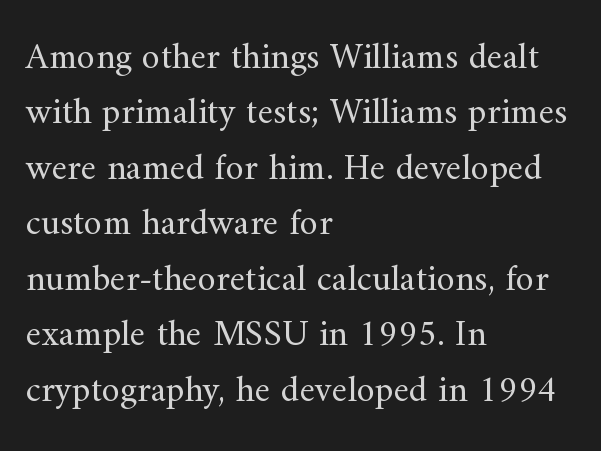
The passage shown is not bold in any degree. The type family on display is of the serif kind. The font's upright variant was chosen for this text. Is this a fixed-width face? No — the glyphs have proportional, varying widths.
